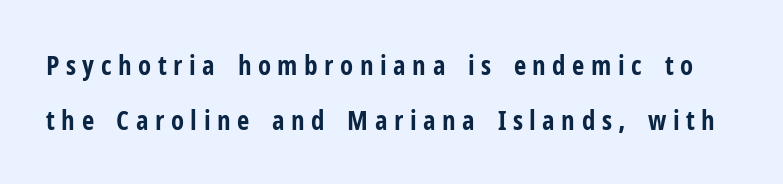
The image shows 27 px bold type, upright; set loose line spacing (2.03x), unusually wide letter spacing (+0.24 em), not underlined.
